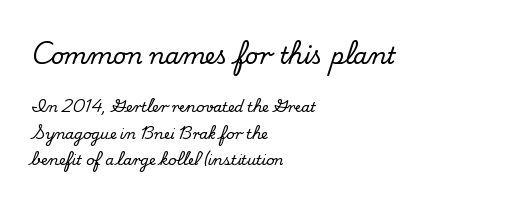
In CSS terms this would be text-align: left. Size hierarchy here favors the leading block over the trailing one. No extra tracking has been applied to these lines. The passage shown is not underscored anywhere.
